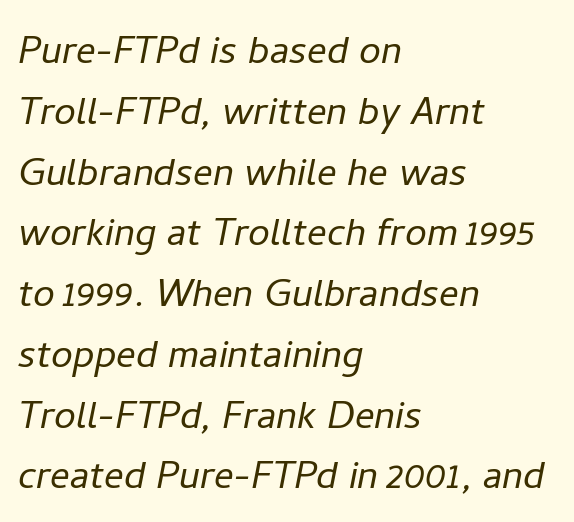
The image shows 49 px light type, italic (leaning right); set left-aligned, line spacing 1.24x, normal letter spacing, not underlined; low stroke contrast and a medium x-height.
